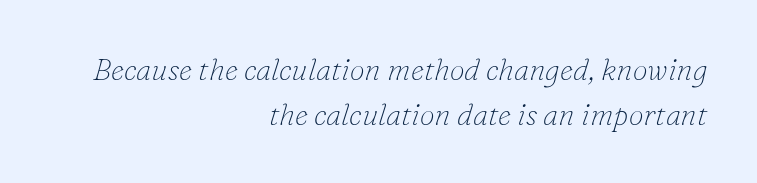
{"serif": "yes", "italic": "yes", "lean": "right", "slant_degrees": 16, "bold": "no", "weight": "thin", "width": "normal", "stroke_contrast": "low", "x_height": "small", "monospaced": "no", "underline": "no", "align": "right", "line_spacing": "normal", "line_spacing_ratio": 1.5, "letter_spacing": "normal", "letter_spacing_em": 0.0, "glyph_px": 30}
